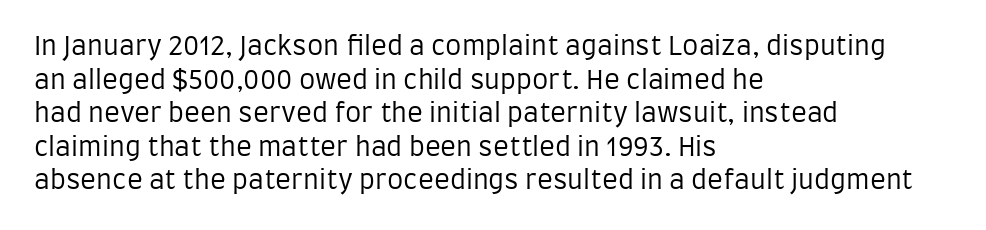
{"italic": "no", "bold": "no", "underline": "no", "align": "left", "line_spacing": "normal", "line_spacing_ratio": 1.29, "letter_spacing": "normal", "letter_spacing_em": 0.0, "glyph_px": 26}
